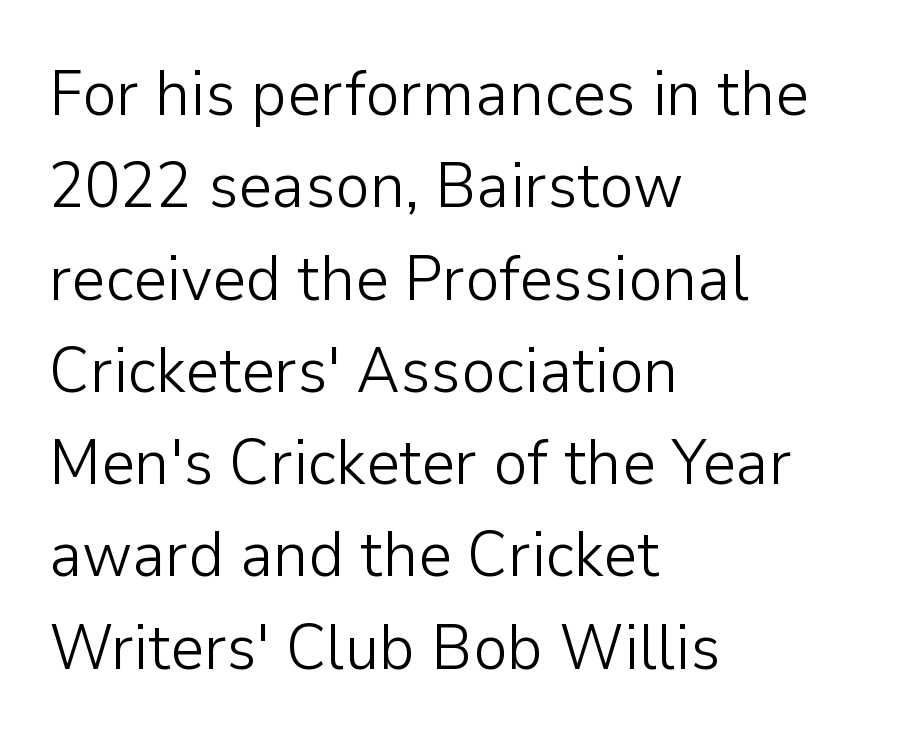
{"serif": "no", "italic": "no", "bold": "no", "weight": "light", "width": "normal", "stroke_contrast": "low", "x_height": "medium", "monospaced": "no", "underline": "no", "align": "left", "line_spacing": "normal", "line_spacing_ratio": 1.42, "letter_spacing": "normal", "letter_spacing_em": 0.0, "glyph_px": 65}
